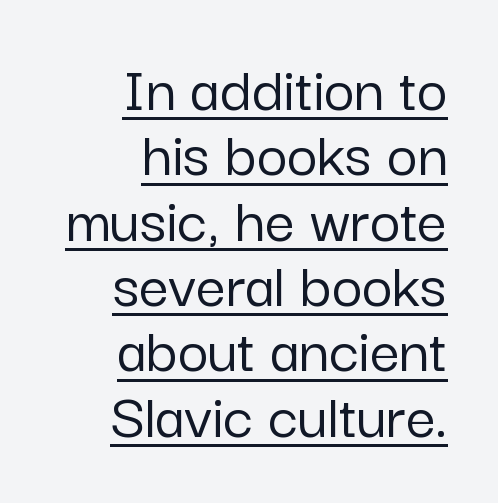
Q: Is the text italic (slanted)? A: No, it is upright.
Q: Is the typeface a serif or a sans-serif typeface? A: Sans-serif.
Q: Is the text underlined? A: Yes.
Q: How is the paragraph aligned? A: Right-aligned.
Q: Is the spacing between letters normal or unusually wide? A: Normal.
Q: Is the spacing between lines tight, normal or loose? A: Tight.
Q: Width (condensed, normal, or wide)? A: Normal.
Q: Stroke contrast? A: Low.
Q: x-height? A: Medium.
Q: Monospaced? A: No.
